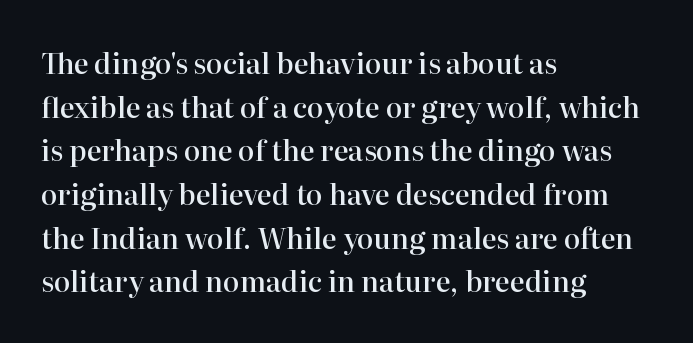
Q: Is the text bold? A: Semi-bold.
Q: Is the text italic (slanted)? A: No, it is upright.
Q: Is the typeface a serif or a sans-serif typeface? A: Serif.
Q: Is the text underlined? A: No.
Q: How is the paragraph aligned? A: Left-aligned.
Q: Is the spacing between letters normal or unusually wide? A: Normal.
Q: Is the spacing between lines tight, normal or loose? A: Normal.
Q: Width (condensed, normal, or wide)? A: Normal.
Q: Stroke contrast? A: High.
Q: x-height? A: Medium.
Q: Monospaced? A: No.
